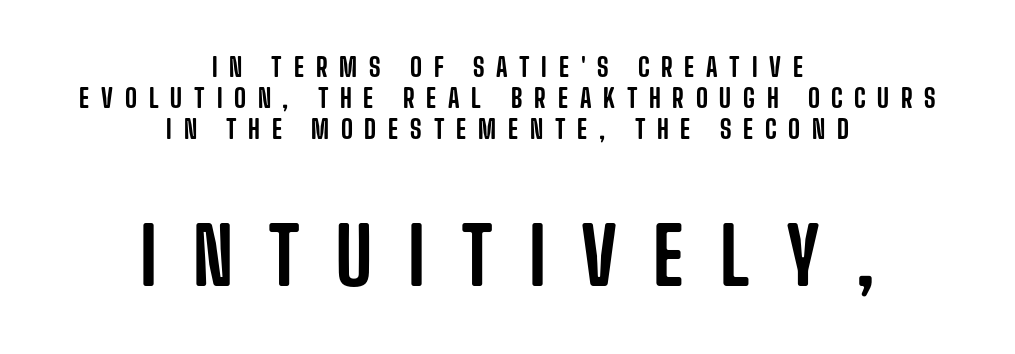
Q: Is the text italic (slanted)? A: No, it is upright.
Q: Is the typeface a serif or a sans-serif typeface? A: Sans-serif.
Q: Is the text underlined? A: No.
Q: How is the paragraph aligned? A: Centered.
Q: Is the spacing between letters normal or unusually wide? A: Unusually wide.
Q: Which block of text is set in a larger size, the first (top) or the second (bottom)? A: The second (bottom) one.
Q: Width (condensed, normal, or wide)? A: Condensed.
Q: Stroke contrast? A: Low.
Q: x-height? A: Large.
Q: Monospaced? A: No.
